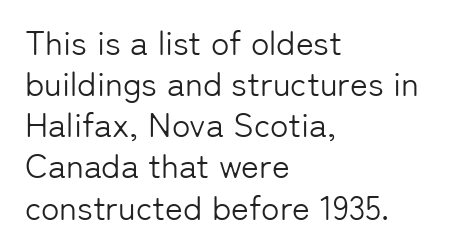
The image shows 34 px light sans-serif type, upright; set left-aligned, line spacing 1.21x, normal letter spacing, not underlined; low stroke contrast and a medium x-height.
